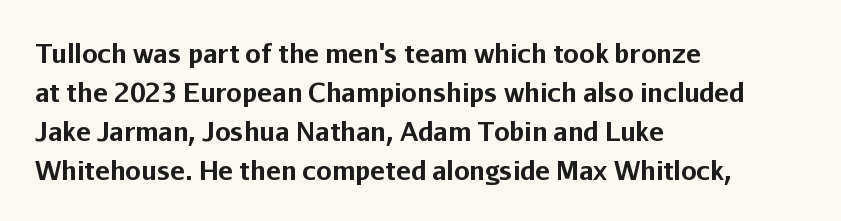
Q: Is the text bold? A: Yes.
Q: Is the text italic (slanted)? A: No, it is upright.
Q: Is the text underlined? A: No.
Q: How is the paragraph aligned? A: Left-aligned.
Q: Is the spacing between letters normal or unusually wide? A: Normal.
Q: Is the spacing between lines tight, normal or loose? A: Normal.
